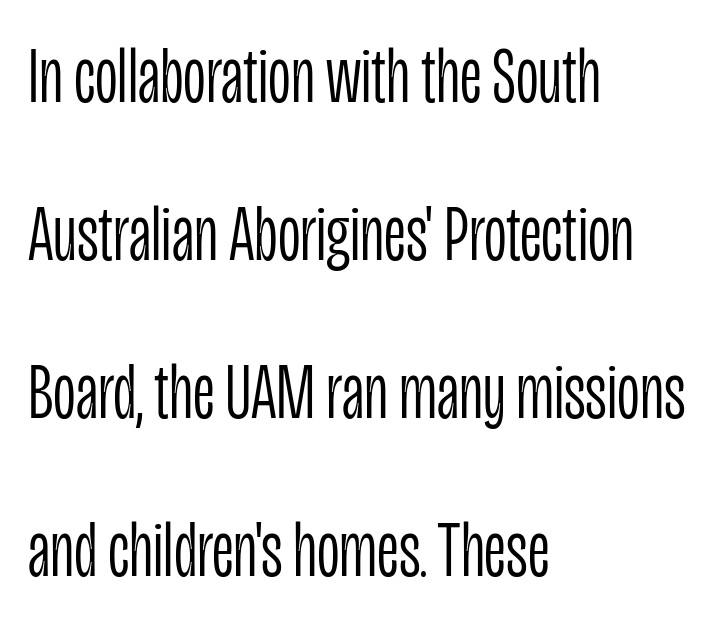
{"serif": "no", "italic": "no", "bold": "no", "weight": "light", "width": "condensed", "stroke_contrast": "low", "x_height": "large", "monospaced": "no", "underline": "no", "align": "left", "line_spacing": "loose", "line_spacing_ratio": 2.0, "letter_spacing": "normal", "letter_spacing_em": 0.0, "glyph_px": 79}
